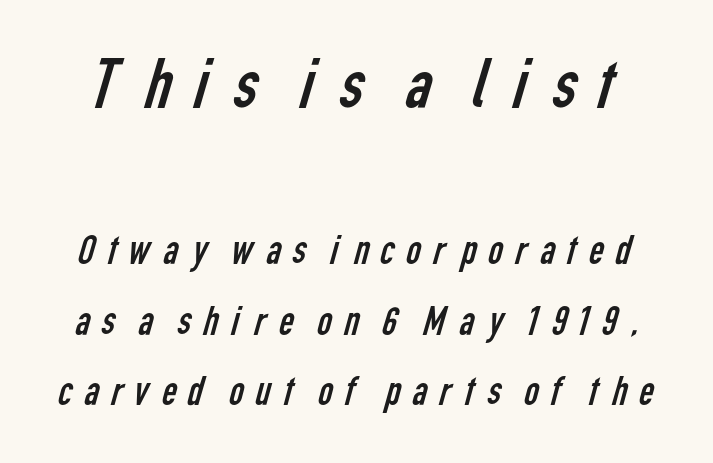
The image shows 72 px regular-weight, condensed sans-serif type; set line spacing 1.72x, not underlined; the first (top) block is 1.76x larger; low stroke contrast and a medium x-height.
